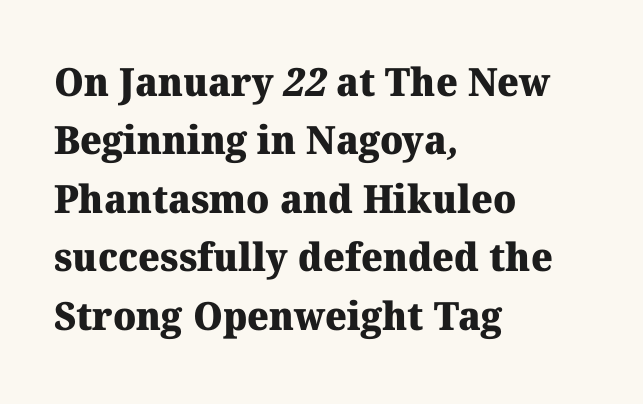
Q: Is the text bold? A: Yes.
Q: Is the typeface a serif or a sans-serif typeface? A: Serif.
Q: Is the text underlined? A: No.
Q: How is the paragraph aligned? A: Left-aligned.
Q: Is the spacing between letters normal or unusually wide? A: Normal.
Q: Is the spacing between lines tight, normal or loose? A: Normal.
Q: Width (condensed, normal, or wide)? A: Normal.
Q: Stroke contrast? A: Medium.
Q: x-height? A: Medium.
Q: Monospaced? A: No.
